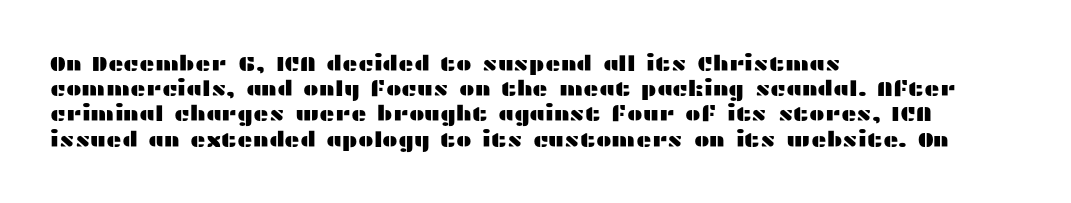
{"italic": "no", "underline": "no", "align": "left", "line_spacing_ratio": 1.2, "letter_spacing": "normal", "letter_spacing_em": 0.0, "glyph_px": 21}
